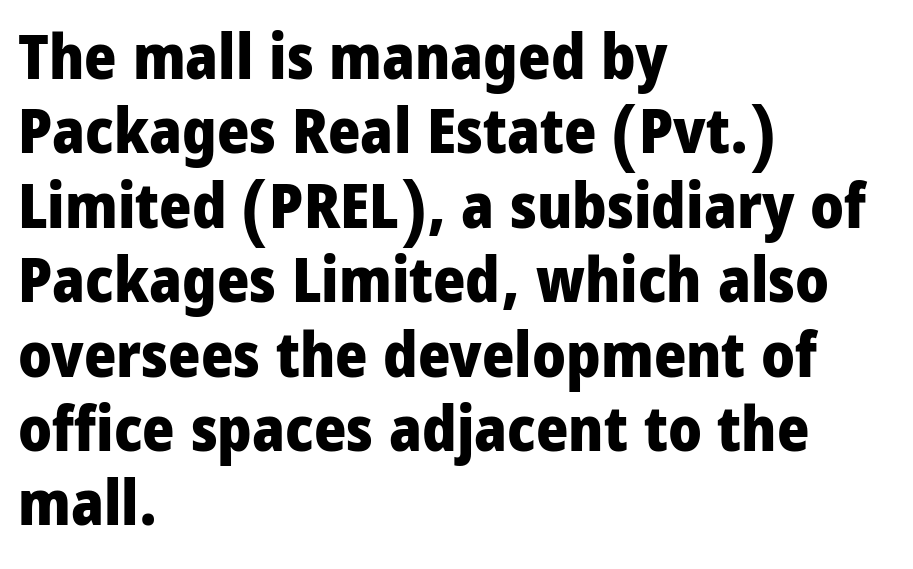
{"serif": "no", "italic": "no", "bold": "yes", "weight": "heavy", "width": "condensed", "stroke_contrast": "low", "x_height": "large", "monospaced": "no", "underline": "no", "align": "left", "line_spacing_ratio": 1.2, "letter_spacing": "normal", "letter_spacing_em": 0.0, "glyph_px": 62}
